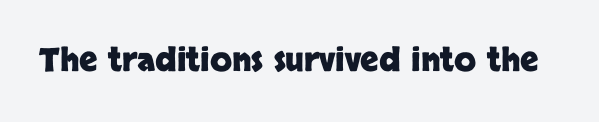
The image shows 32 px heavy sans-serif type, upright; set normal letter spacing, not underlined; low stroke contrast and a large x-height.
